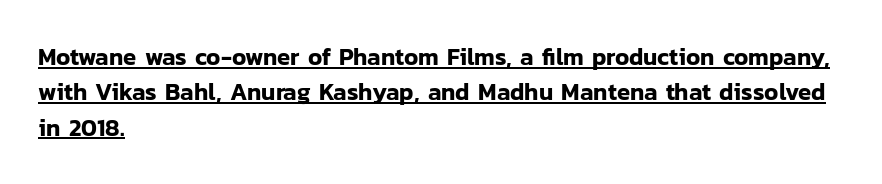
Q: Is the text italic (slanted)? A: No, it is upright.
Q: Is the text underlined? A: Yes.
Q: How is the paragraph aligned? A: Left-aligned.
Q: Is the spacing between letters normal or unusually wide? A: Normal.
Q: Is the spacing between lines tight, normal or loose? A: Normal.
